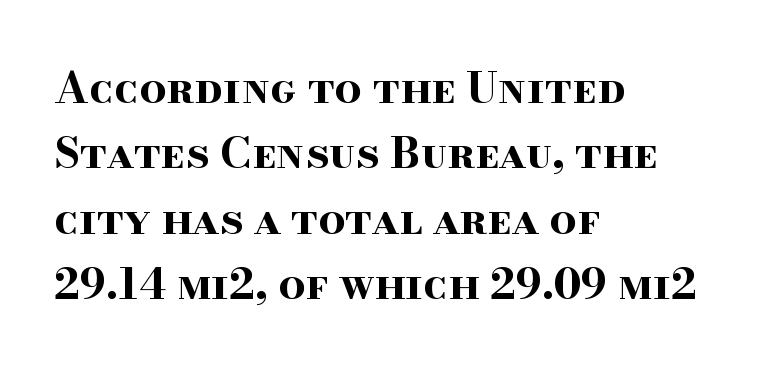
The image shows 43 px bold, wide serif type, upright; set left-aligned, normal line spacing (1.52x), normal letter spacing, not underlined; high stroke contrast and a small x-height.
